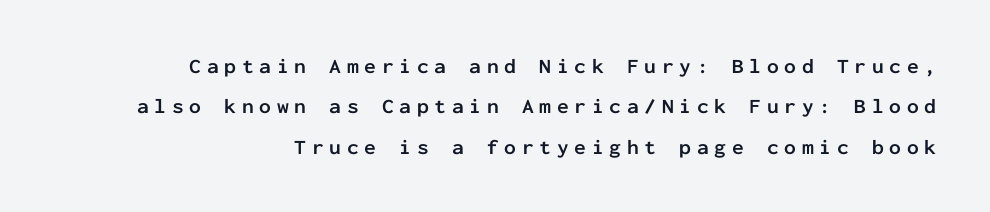
{"italic": "no", "bold": "yes", "underline": "no", "align": "right", "line_spacing": "loose", "line_spacing_ratio": 1.92, "letter_spacing": "wide", "letter_spacing_em": 0.27, "glyph_px": 21}
